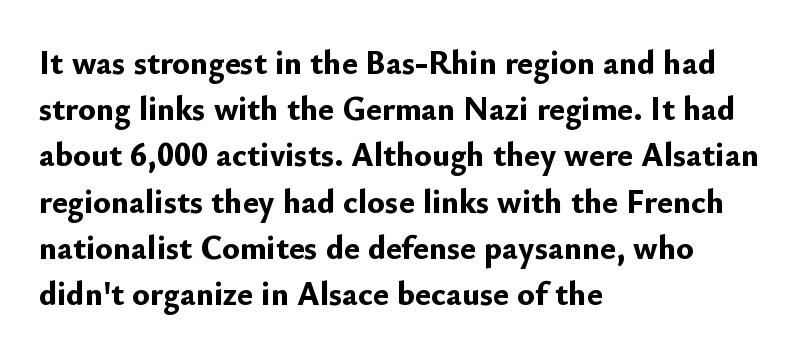
Is this a sans? Yes — the strokes have no serifs. Words appear dense and cohesive because spacing is normal. The letters advance in unequal steps, a hallmark of proportional type. The letters are bold, with thick, heavy strokes.
